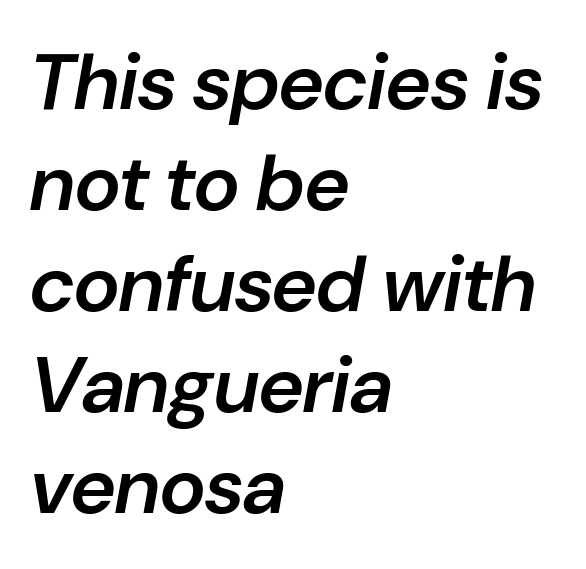
Note the varied advance widths — an 'i' is clearly narrower than an 'm'. Look at the tracking — it's just the regular setting, nothing added. Glance below the letters and you will spot only blank space. Italic? Definitely — the glyphs are oblique. Compared with an ordinary text face, these strokes are moderately heavier — a semibold. The text block is weighted toward the left margin, trailing off unevenly rightward.
